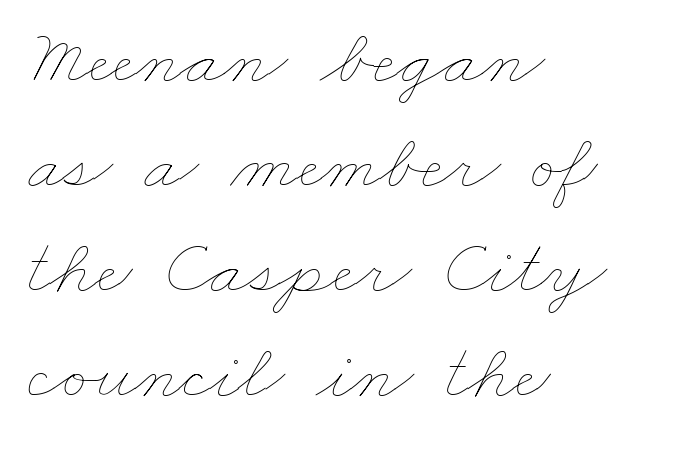
Q: Is the text bold? A: No.
Q: Is the text underlined? A: No.
Q: How is the paragraph aligned? A: Left-aligned.
Q: Is the spacing between letters normal or unusually wide? A: Normal.
Q: Is the spacing between lines tight, normal or loose? A: Normal.
Q: Width (condensed, normal, or wide)? A: Wide.
Q: Stroke contrast? A: Low.
Q: x-height? A: Small.
Q: Monospaced? A: No.
